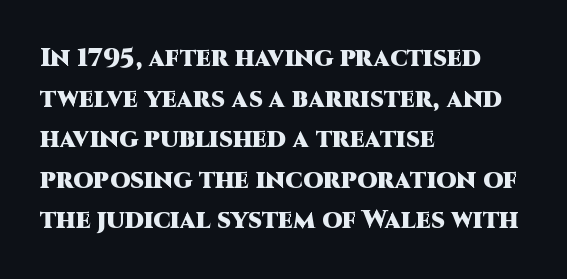
Q: Is the text bold? A: Yes.
Q: Is the text italic (slanted)? A: No, it is upright.
Q: Is the text underlined? A: No.
Q: How is the paragraph aligned? A: Left-aligned.
Q: Is the spacing between letters normal or unusually wide? A: Normal.
Q: Is the spacing between lines tight, normal or loose? A: Normal.
